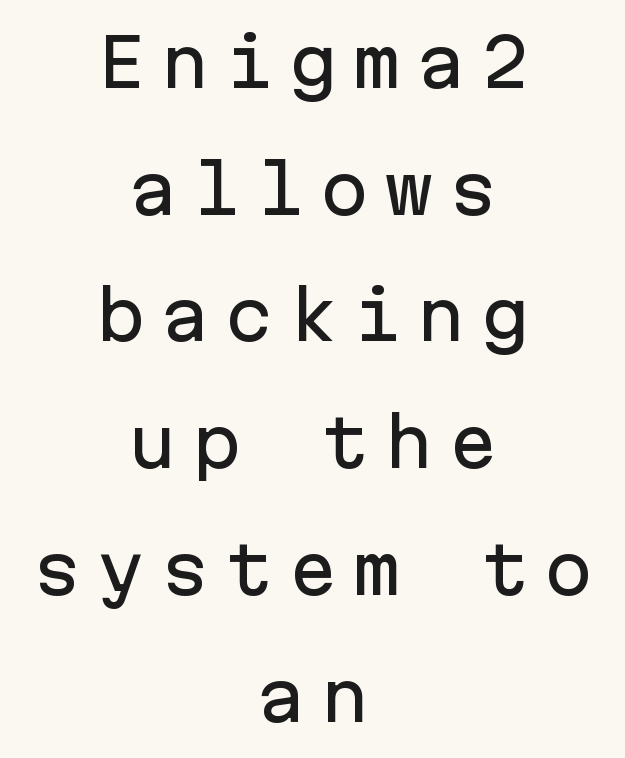
{"serif": "no", "italic": "no", "width": "normal", "stroke_contrast": "low", "x_height": "medium", "monospaced": "yes", "underline": "no", "align": "center", "line_spacing": "loose", "line_spacing_ratio": 1.92, "letter_spacing": "wide", "letter_spacing_em": 0.22, "glyph_px": 66}
